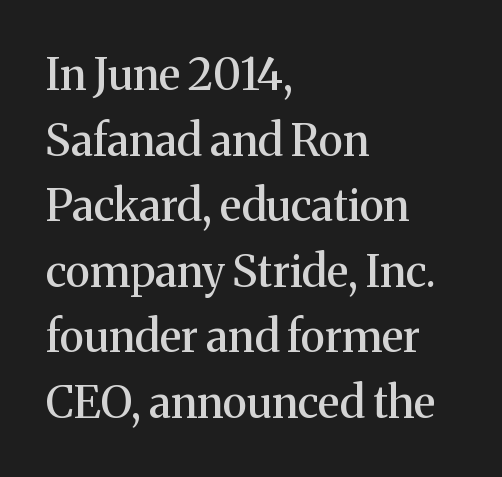
Q: Is the text italic (slanted)? A: No, it is upright.
Q: Is the typeface a serif or a sans-serif typeface? A: Serif.
Q: Is the text underlined? A: No.
Q: How is the paragraph aligned? A: Left-aligned.
Q: Is the spacing between letters normal or unusually wide? A: Normal.
Q: Is the spacing between lines tight, normal or loose? A: Normal.
Q: Width (condensed, normal, or wide)? A: Normal.
Q: Stroke contrast? A: Medium.
Q: x-height? A: Medium.
Q: Monospaced? A: No.
